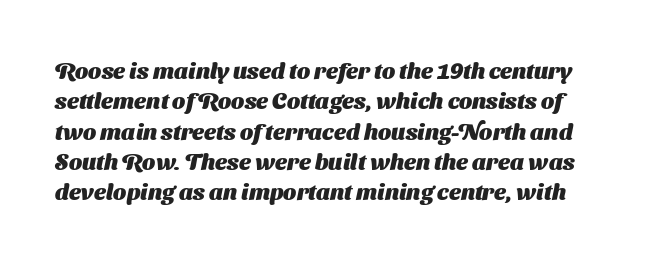
{"bold": "yes", "underline": "no", "line_spacing": "normal", "line_spacing_ratio": 1.32, "letter_spacing": "normal", "letter_spacing_em": 0.0, "glyph_px": 23}
